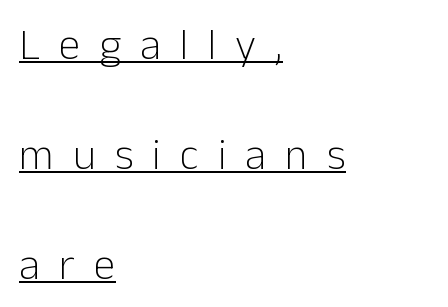
Q: Is the text bold? A: No.
Q: Is the text italic (slanted)? A: No, it is upright.
Q: Is the typeface a serif or a sans-serif typeface? A: Sans-serif.
Q: Is the text underlined? A: Yes.
Q: How is the paragraph aligned? A: Left-aligned.
Q: Is the spacing between letters normal or unusually wide? A: Unusually wide.
Q: Is the spacing between lines tight, normal or loose? A: Loose.
Q: Width (condensed, normal, or wide)? A: Normal.
Q: Stroke contrast? A: Low.
Q: x-height? A: Medium.
Q: Monospaced? A: No.
